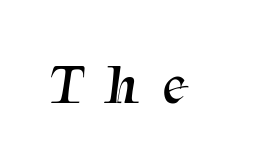
The image shows 58 px regular-weight serif type; set unusually wide letter spacing (+0.41 em), not underlined; medium stroke contrast and a medium x-height.
